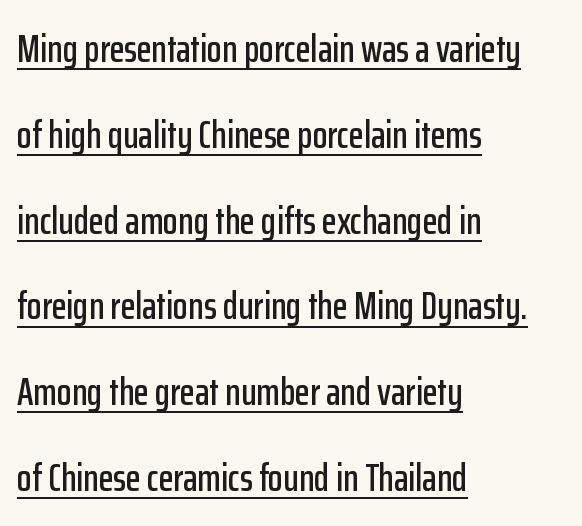
The image shows 39 px condensed sans-serif type, upright; set left-aligned, loose line spacing (2.2x), normal letter spacing, underlined; low stroke contrast and a medium x-height.
